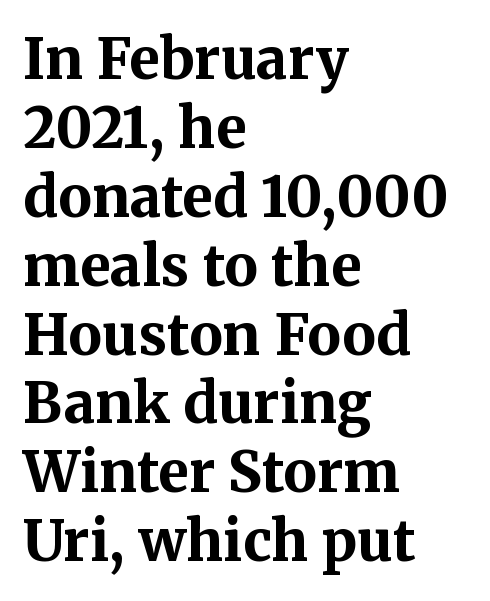
Regarding serifs, this sample has them. Spacing between characters is what you'd get straight out of the box. It's the straight-up-and-down kind of type. The gap between lines stays unmarked. These lines are rendered in a variable-pitch font. The paragraph has a hard left edge and a soft right edge.
